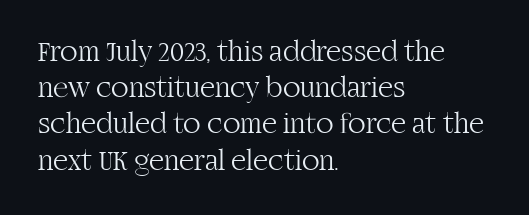
Type style note: has serifs. The axis of the letterforms is exactly vertical. Vertical stems look standard width or narrower in stroke. The letters advance in unequal steps, a hallmark of proportional type. The type is set solid horizontally, with unmodified tracking. Leftover space on each line is placed entirely after the last word.
